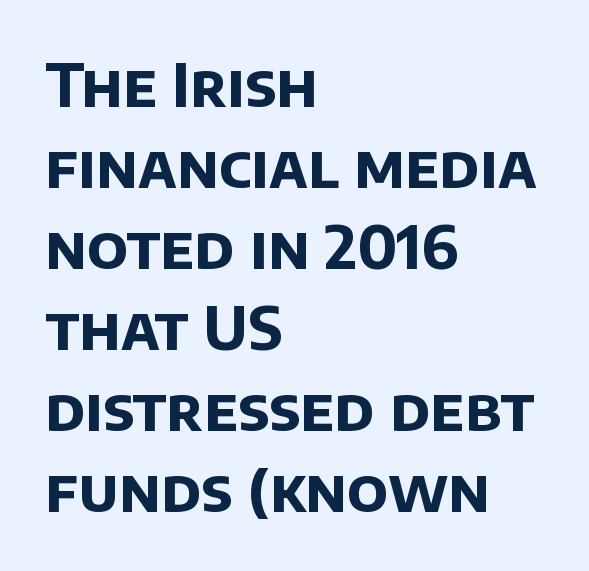
The image shows 60 px bold sans-serif type; set left-aligned, normal line spacing (1.35x), normal letter spacing, not underlined; low stroke contrast and a large x-height.
